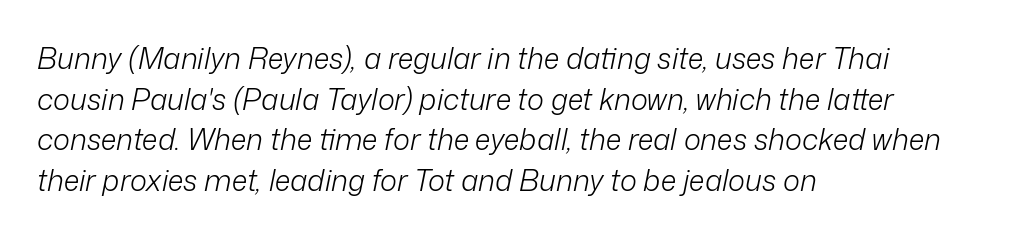
The image shows 29 px light type, italic (leaning right); set left-aligned, normal line spacing (1.4x), normal letter spacing, not underlined; low stroke contrast and a medium x-height.
